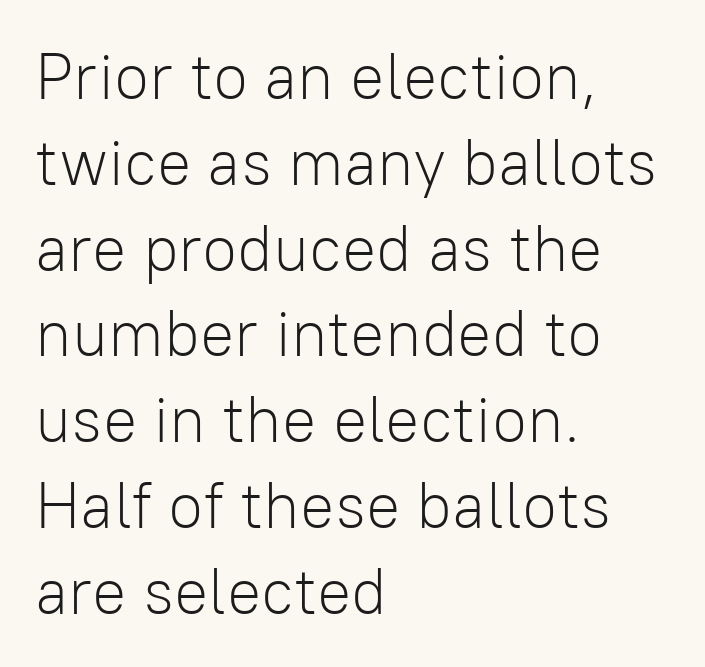
The image shows 64 px light sans-serif type, upright; set left-aligned, normal line spacing (1.34x), normal letter spacing, not underlined; low stroke contrast and a medium x-height.
